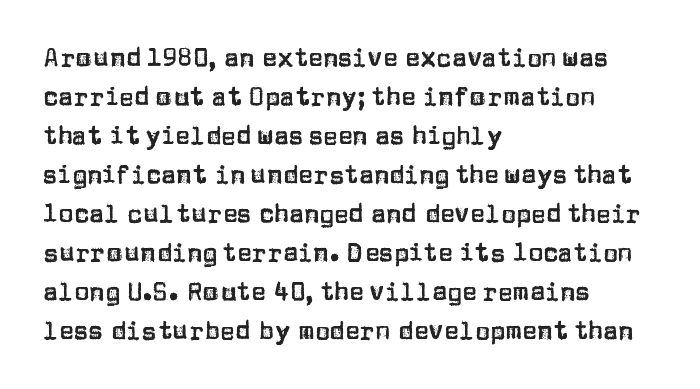
{"italic": "no", "underline": "no", "align": "left", "line_spacing": "normal", "line_spacing_ratio": 1.56, "letter_spacing": "normal", "letter_spacing_em": 0.0, "glyph_px": 25}
